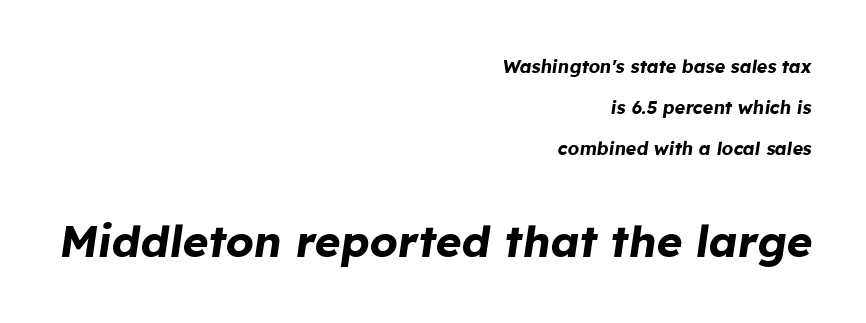
{"italic": "yes", "lean": "right", "slant_degrees": 8, "bold": "yes", "weight": "bold", "width": "normal", "stroke_contrast": "low", "x_height": "medium", "monospaced": "no", "underline": "no", "align": "right", "line_spacing": "loose", "line_spacing_ratio": 2.27, "letter_spacing": "normal", "letter_spacing_em": 0.0, "larger_block": "second", "size_ratio": 2.44, "glyph_px": 44}
